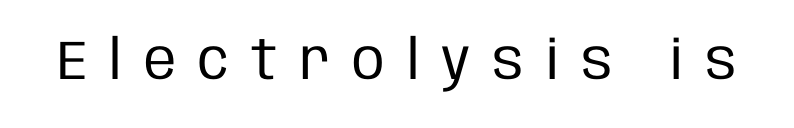
{"serif": "no", "italic": "no", "bold": "no", "weight": "regular", "width": "condensed", "stroke_contrast": "low", "x_height": "large", "monospaced": "no", "underline": "no", "letter_spacing": "wide", "letter_spacing_em": 0.4, "glyph_px": 55}
